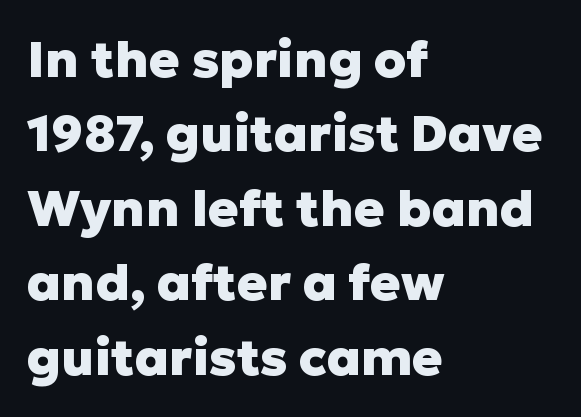
Q: Is the text bold? A: Yes.
Q: Is the text italic (slanted)? A: No, it is upright.
Q: Is the typeface a serif or a sans-serif typeface? A: Sans-serif.
Q: Is the text underlined? A: No.
Q: How is the paragraph aligned? A: Left-aligned.
Q: Is the spacing between letters normal or unusually wide? A: Normal.
Q: Is the spacing between lines tight, normal or loose? A: Normal.
Q: Width (condensed, normal, or wide)? A: Normal.
Q: Stroke contrast? A: Low.
Q: x-height? A: Medium.
Q: Monospaced? A: No.
